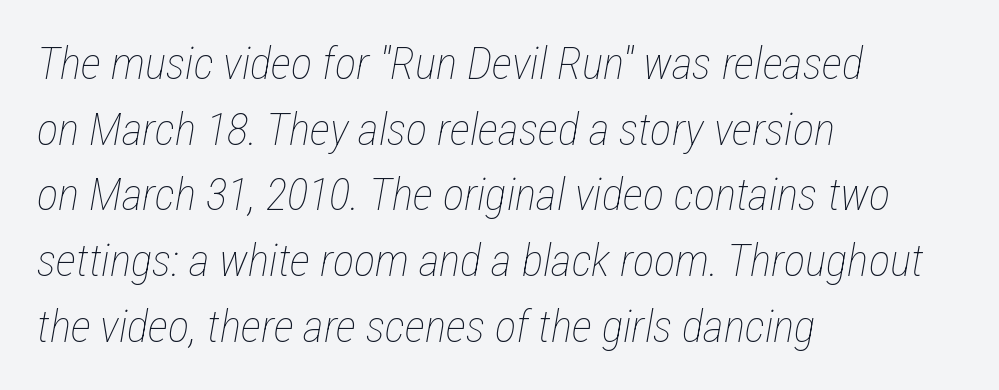
{"italic": "yes", "lean": "right", "slant_degrees": 12, "bold": "no", "weight": "thin", "width": "condensed", "stroke_contrast": "low", "x_height": "medium", "monospaced": "no", "underline": "no", "align": "left", "line_spacing": "normal", "line_spacing_ratio": 1.46, "letter_spacing": "normal", "letter_spacing_em": 0.0, "glyph_px": 45}
